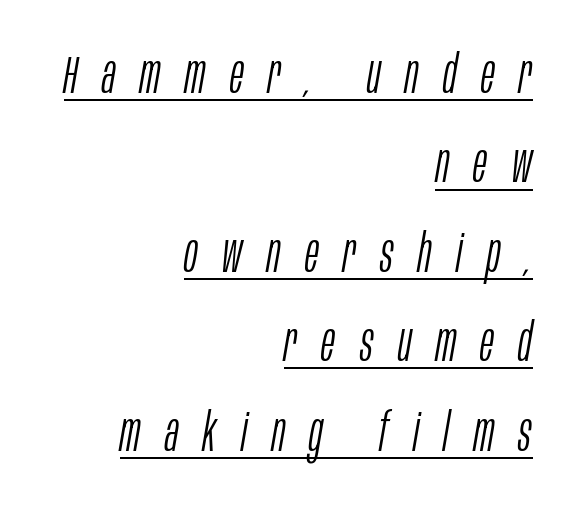
Q: Is the text bold? A: No.
Q: Is the text italic (slanted)? A: Yes, it leans right by about 10 degrees.
Q: Is the text underlined? A: Yes.
Q: How is the paragraph aligned? A: Right-aligned.
Q: Is the spacing between letters normal or unusually wide? A: Unusually wide.
Q: Width (condensed, normal, or wide)? A: Condensed.
Q: Stroke contrast? A: Low.
Q: x-height? A: Large.
Q: Monospaced? A: No.
